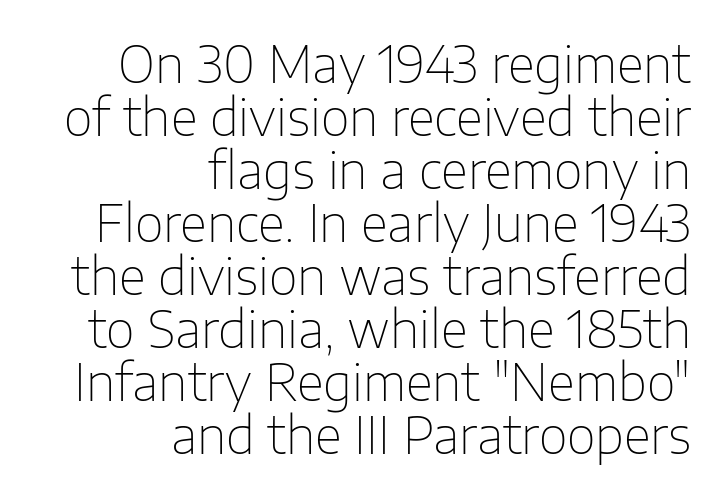
The image shows 50 px thin sans-serif type, upright; set right-aligned, tight line spacing (1.06x), normal letter spacing, not underlined; low stroke contrast and a medium x-height.
